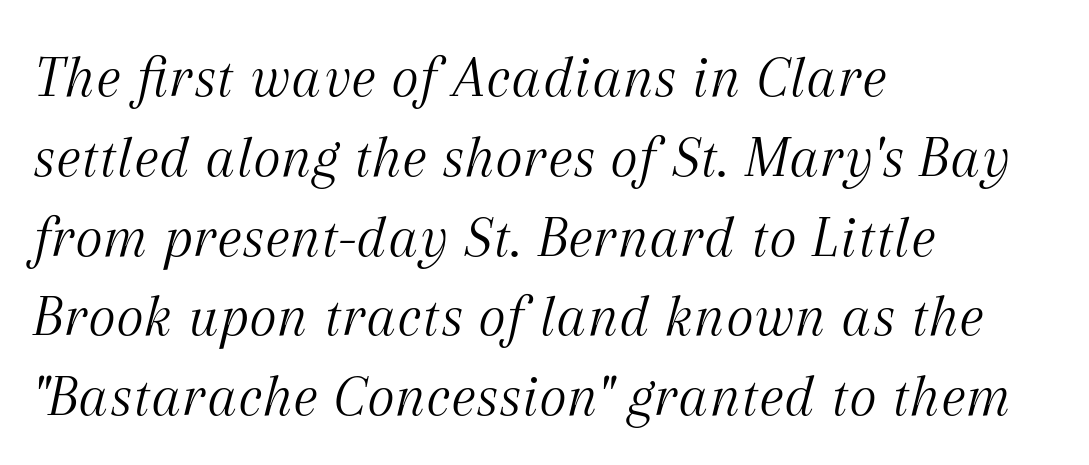
The image shows 60 px light serif type, italic (leaning right); set left-aligned, normal line spacing (1.33x), normal letter spacing, not underlined; medium stroke contrast and a medium x-height.
